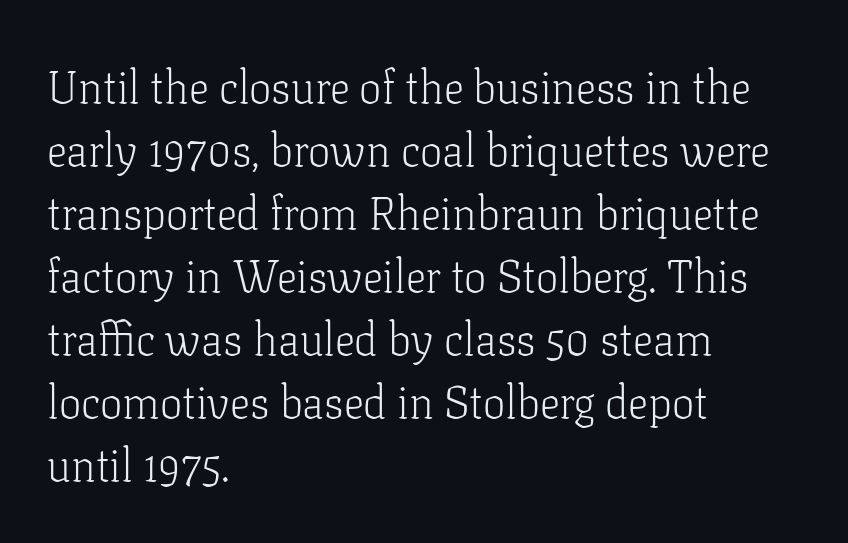
{"serif": "yes", "italic": "no", "bold": "no", "weight": "light", "width": "normal", "stroke_contrast": "low", "x_height": "medium", "monospaced": "no", "underline": "no", "align": "left", "line_spacing": "normal", "line_spacing_ratio": 1.4, "letter_spacing": "normal", "letter_spacing_em": 0.0, "glyph_px": 45}
